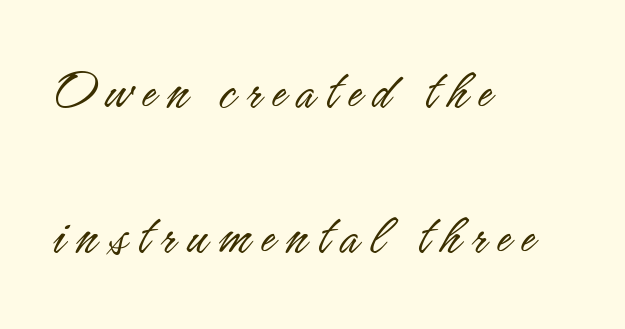
{"serif": "no", "bold": "no", "weight": "light", "width": "condensed", "stroke_contrast": "low", "x_height": "small", "monospaced": "no", "underline": "no", "align": "left", "line_spacing": "loose", "line_spacing_ratio": 2.42, "glyph_px": 60}
